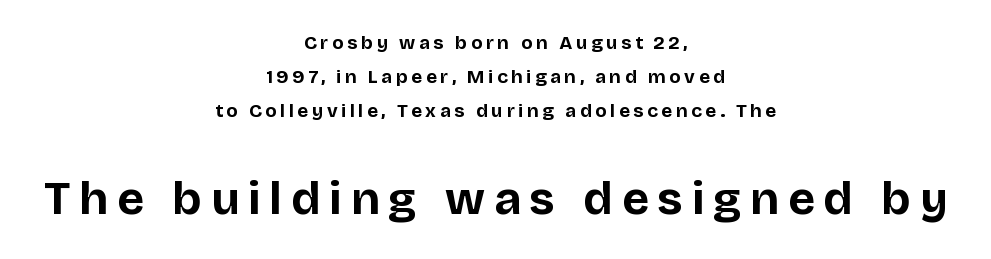
{"serif": "no", "italic": "no", "bold": "yes", "weight": "bold", "width": "normal", "stroke_contrast": "low", "x_height": "large", "monospaced": "no", "underline": "no", "align": "center", "line_spacing_ratio": 1.78, "larger_block": "second", "size_ratio": 2.47, "glyph_px": 47}
